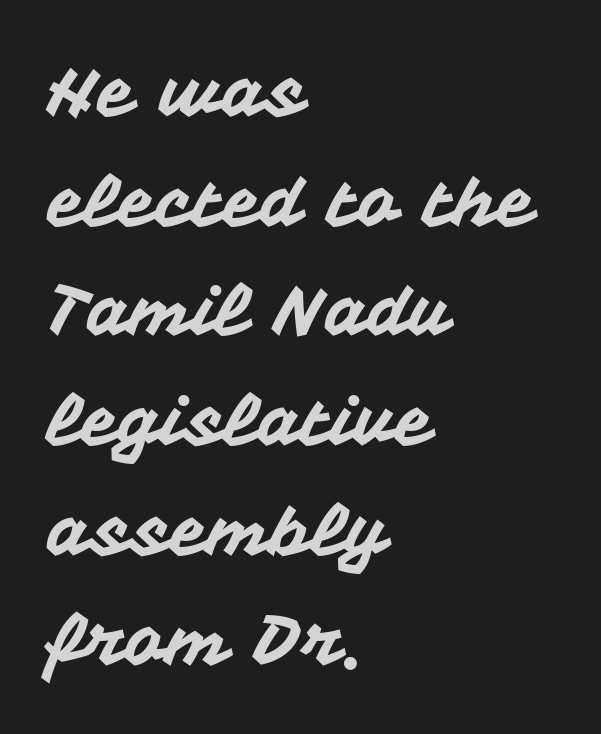
Q: Is the text italic (slanted)? A: Yes.
Q: Is the typeface a serif or a sans-serif typeface? A: Sans-serif.
Q: Is the text underlined? A: No.
Q: How is the paragraph aligned? A: Left-aligned.
Q: Is the spacing between letters normal or unusually wide? A: Normal.
Q: Is the spacing between lines tight, normal or loose? A: Normal.
Q: Width (condensed, normal, or wide)? A: Normal.
Q: Stroke contrast? A: Medium.
Q: x-height? A: Medium.
Q: Monospaced? A: No.
